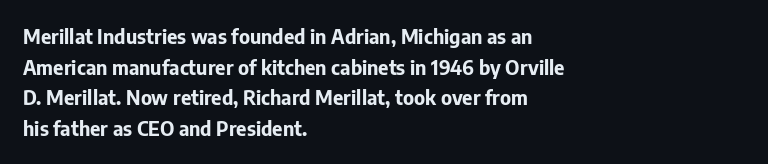
Q: Is the text bold? A: Yes.
Q: Is the text italic (slanted)? A: No, it is upright.
Q: Is the text underlined? A: No.
Q: How is the paragraph aligned? A: Left-aligned.
Q: Is the spacing between letters normal or unusually wide? A: Normal.
Q: Is the spacing between lines tight, normal or loose? A: Normal.
